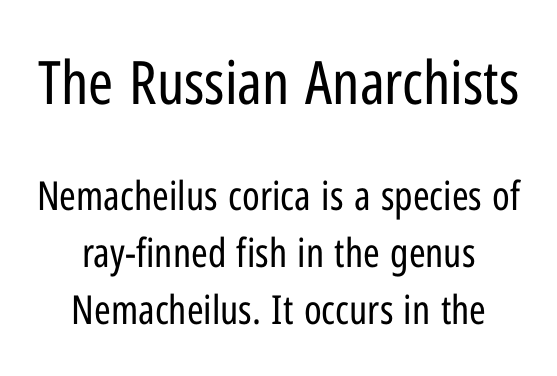
Q: Is the text bold? A: No.
Q: Is the text italic (slanted)? A: No, it is upright.
Q: Is the typeface a serif or a sans-serif typeface? A: Sans-serif.
Q: Is the text underlined? A: No.
Q: How is the paragraph aligned? A: Centered.
Q: Is the spacing between letters normal or unusually wide? A: Normal.
Q: Is the spacing between lines tight, normal or loose? A: Normal.
Q: Which block of text is set in a larger size, the first (top) or the second (bottom)? A: The first (top) one.
Q: Width (condensed, normal, or wide)? A: Condensed.
Q: Stroke contrast? A: Low.
Q: x-height? A: Medium.
Q: Monospaced? A: No.
